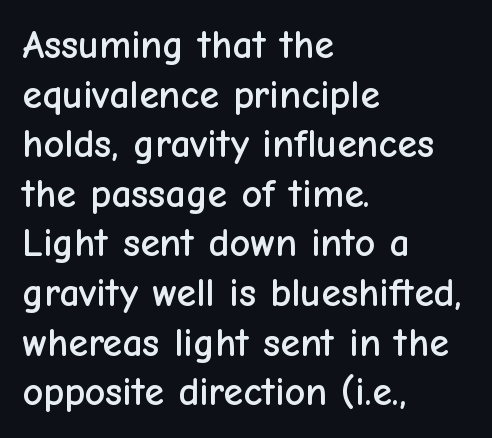
Q: Is the text italic (slanted)? A: No, it is upright.
Q: Is the typeface a serif or a sans-serif typeface? A: Sans-serif.
Q: Is the text underlined? A: No.
Q: How is the paragraph aligned? A: Left-aligned.
Q: Is the spacing between letters normal or unusually wide? A: Normal.
Q: Width (condensed, normal, or wide)? A: Normal.
Q: Stroke contrast? A: Low.
Q: x-height? A: Medium.
Q: Monospaced? A: No.
